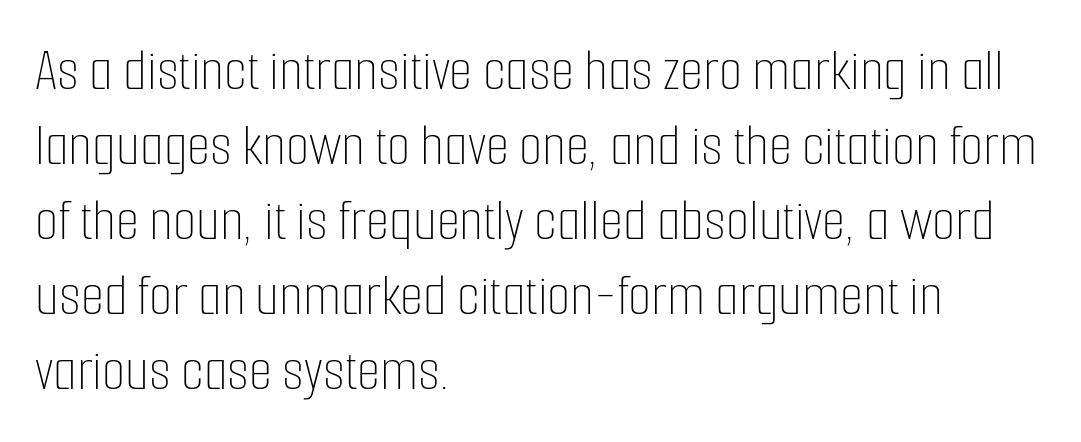
The image shows 60 px thin, condensed type, upright; set left-aligned, normal line spacing (1.25x), normal letter spacing, not underlined; low stroke contrast and a medium x-height.
